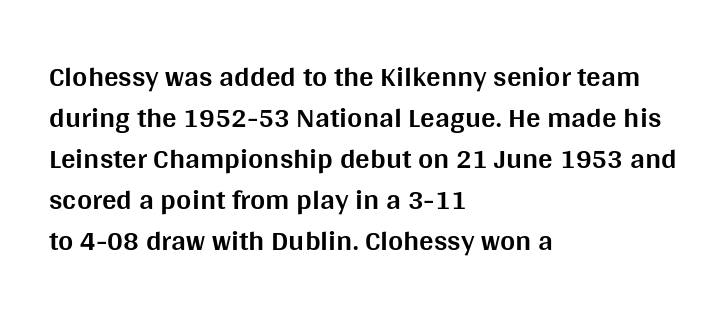
The rendering uses a bold face; every stroke is thick and dark. Line beginnings align vertically; line endings do not. A clean baseline with only descenders dipping below it. Serifs: no, the terminals of the letterforms are clean. Tracking value appears to be zero — textbook default spacing. One glance says typical: line gaps are just what's usual.
